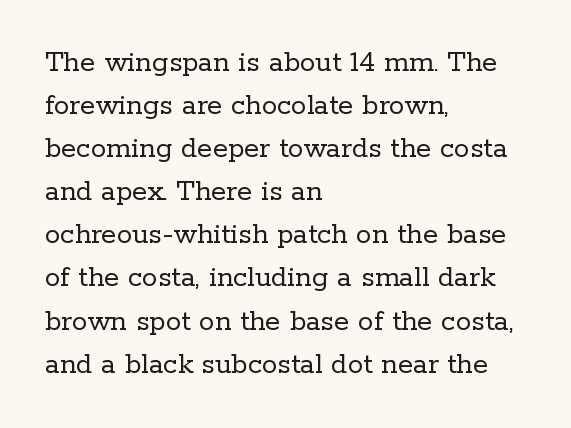
A classic flush-left, rag-right setting is used for this passage. In terms of posture, this sample is upright. Check where the strokes stop: tiny serifs finish them off. Heaviness? Minimal to ordinary, like unemphasized prose. Does the leading feel generous? No, just average. Nobody drew a line under any word here.
